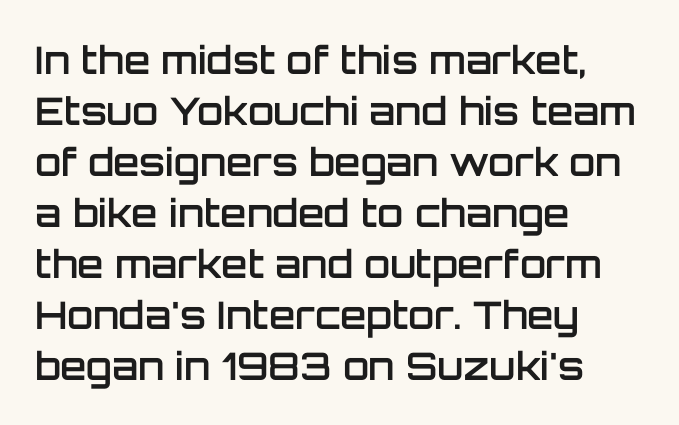
The image shows 38 px semibold sans-serif type, upright; set left-aligned, normal line spacing (1.34x), normal letter spacing, not underlined; low stroke contrast and a large x-height.
